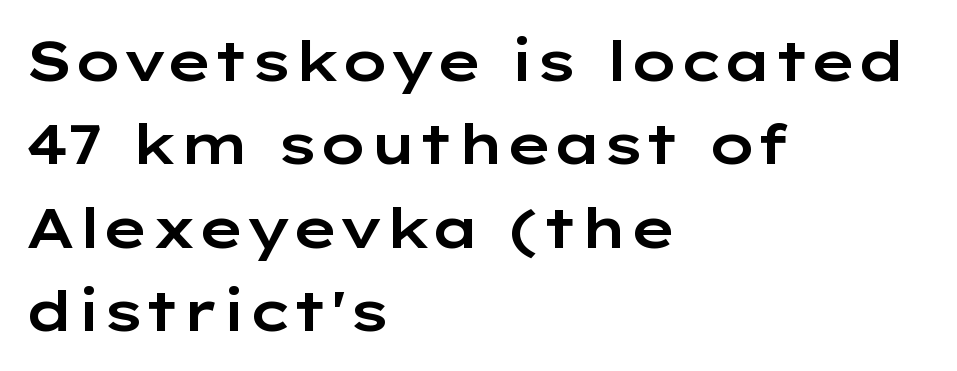
The image shows 56 px wide sans-serif type, upright; set left-aligned, normal line spacing (1.49x), normal letter spacing, not underlined; low stroke contrast and a medium x-height.
